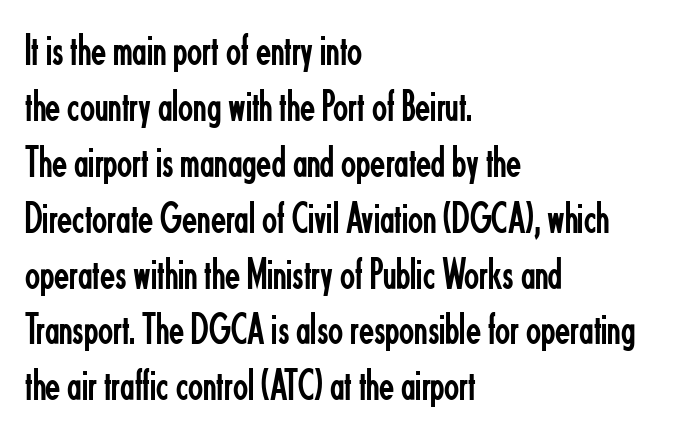
Q: Is the text bold? A: No.
Q: Is the text italic (slanted)? A: No, it is upright.
Q: Is the typeface a serif or a sans-serif typeface? A: Sans-serif.
Q: Is the text underlined? A: No.
Q: How is the paragraph aligned? A: Left-aligned.
Q: Is the spacing between letters normal or unusually wide? A: Normal.
Q: Is the spacing between lines tight, normal or loose? A: Normal.
Q: Width (condensed, normal, or wide)? A: Condensed.
Q: Stroke contrast? A: Low.
Q: x-height? A: Small.
Q: Monospaced? A: No.
